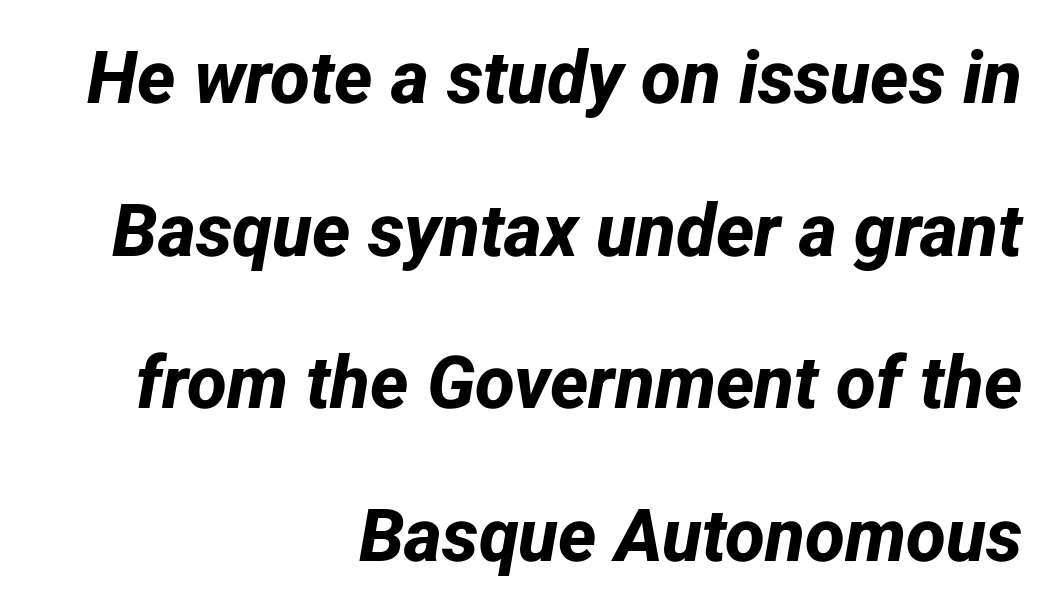
{"serif": "no", "bold": "yes", "weight": "bold", "width": "normal", "stroke_contrast": "low", "x_height": "medium", "monospaced": "no", "underline": "no", "align": "right", "line_spacing": "loose", "line_spacing_ratio": 2.09, "letter_spacing": "normal", "letter_spacing_em": 0.0, "glyph_px": 73}
